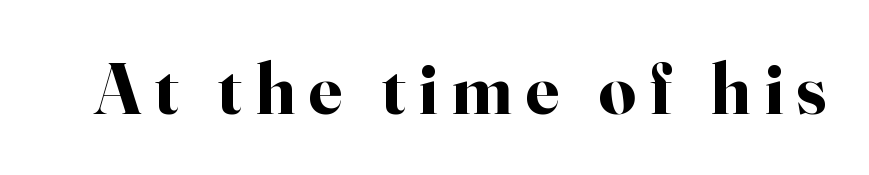
Is there any slant? The stems are plumb. Each row of text sits above clean, open space. The text was rendered using a seriffed face with decorative stroke endings. The rendering uses natural spacing where letterforms have individual widths. Summary of weight: heavy, a full bold.
